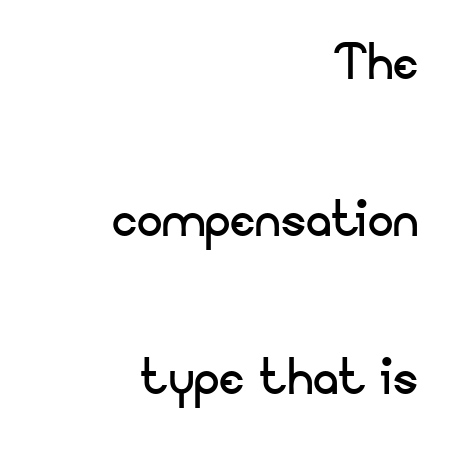
The image shows 64 px regular-weight sans-serif type, upright; set right-aligned, loose line spacing (2.46x), normal letter spacing, not underlined; low stroke contrast and a small x-height.
